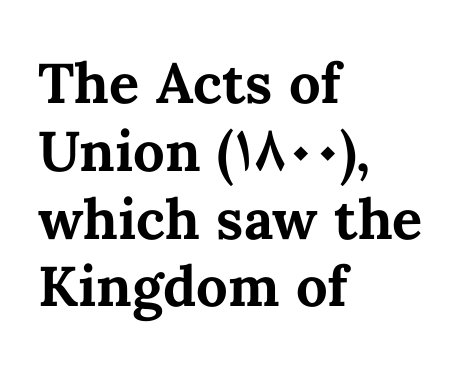
The image shows 56 px bold type, upright; set left-aligned, line spacing 1.21x, normal letter spacing, not underlined; medium stroke contrast and a medium x-height.
